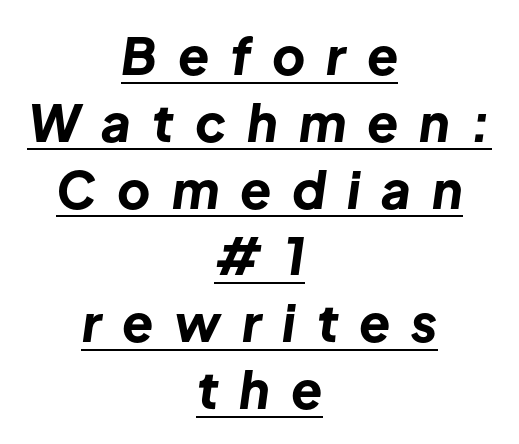
The image shows 51 px bold type, italic (leaning right); set centered, normal line spacing (1.31x), unusually wide letter spacing (+0.41 em), underlined; low stroke contrast and a medium x-height.
